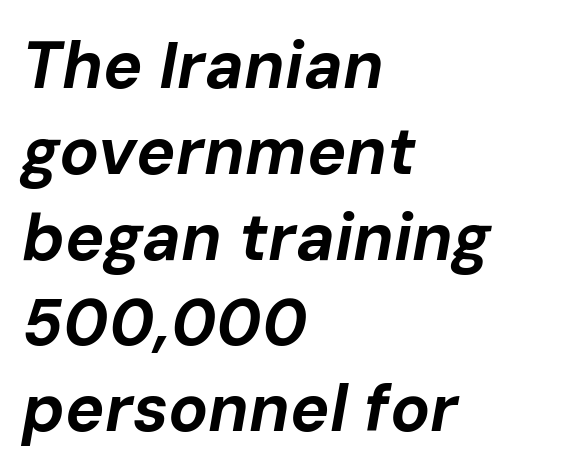
{"italic": "yes", "lean": "right", "slant_degrees": 10, "bold": "yes", "weight": "bold", "width": "normal", "stroke_contrast": "low", "x_height": "medium", "monospaced": "no", "underline": "no", "align": "left", "line_spacing": "normal", "line_spacing_ratio": 1.3, "letter_spacing": "normal", "letter_spacing_em": 0.0, "glyph_px": 66}
